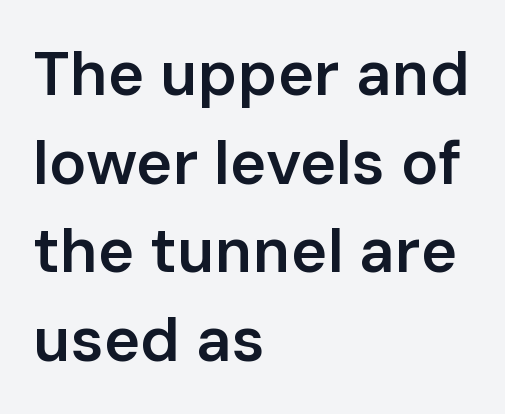
Q: Is the text bold? A: Semi-bold.
Q: Is the text italic (slanted)? A: No, it is upright.
Q: Is the typeface a serif or a sans-serif typeface? A: Sans-serif.
Q: Is the text underlined? A: No.
Q: How is the paragraph aligned? A: Left-aligned.
Q: Is the spacing between letters normal or unusually wide? A: Normal.
Q: Is the spacing between lines tight, normal or loose? A: Normal.
Q: Width (condensed, normal, or wide)? A: Normal.
Q: Stroke contrast? A: Low.
Q: x-height? A: Medium.
Q: Monospaced? A: No.
